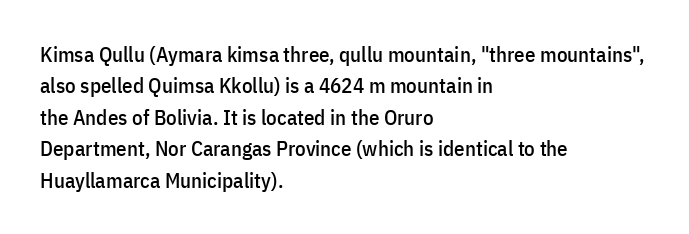
Unmarked baselines from the first word to the last. Every character sits straight up, as roman type does. The lines in this sample share a left origin and differ only in where they stop. Summary of vertical rhythm: regular, with standard interline spacing. Inter-character spacing is left at the font's built-in metrics.
